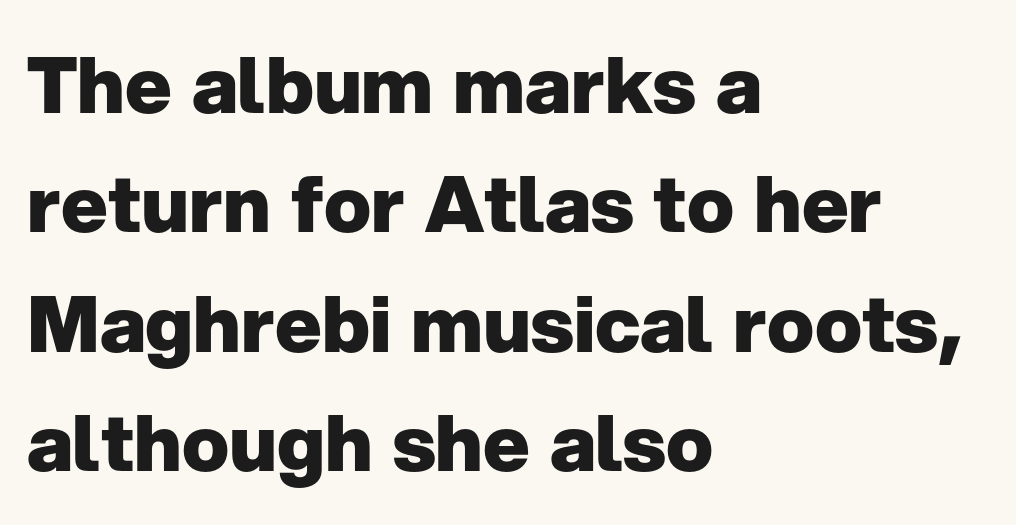
The image shows 78 px heavy sans-serif type, upright; set left-aligned, normal line spacing (1.53x), normal letter spacing, not underlined; low stroke contrast and a medium x-height.
